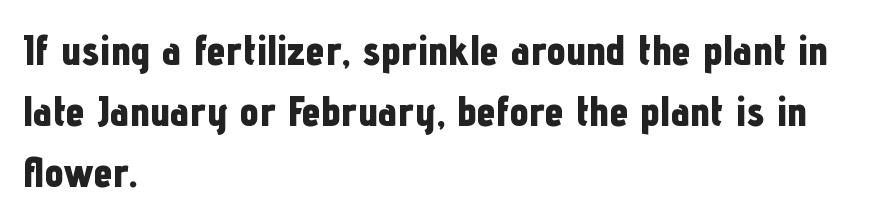
Q: Is the text bold? A: Yes.
Q: Is the text italic (slanted)? A: No, it is upright.
Q: Is the typeface a serif or a sans-serif typeface? A: Sans-serif.
Q: Is the text underlined? A: No.
Q: How is the paragraph aligned? A: Left-aligned.
Q: Is the spacing between letters normal or unusually wide? A: Normal.
Q: Is the spacing between lines tight, normal or loose? A: Normal.
Q: Width (condensed, normal, or wide)? A: Condensed.
Q: Stroke contrast? A: Low.
Q: x-height? A: Medium.
Q: Monospaced? A: No.
